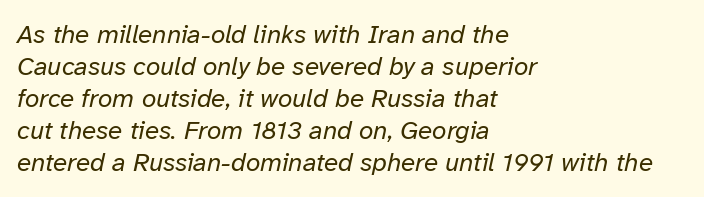
Layout note: lines flush left. The weight tops out at a normal text grade. Words appear dense and cohesive because spacing is normal. Is the type slanted? Yes — the strokes lean at a clear angle.
